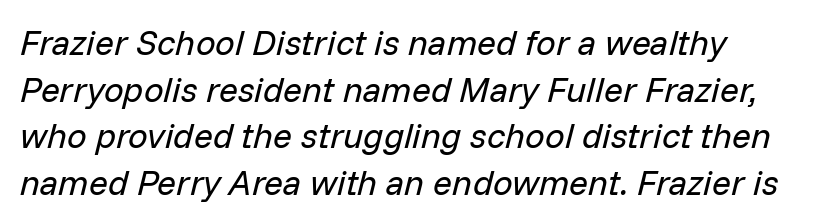
The image shows 35 px regular-weight type, italic (leaning right); set normal line spacing (1.33x), normal letter spacing, not underlined; low stroke contrast and a medium x-height.
